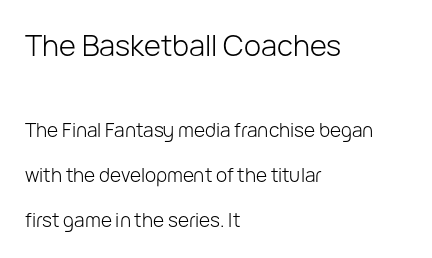
Q: Is the text bold? A: No.
Q: Is the text italic (slanted)? A: No, it is upright.
Q: Is the typeface a serif or a sans-serif typeface? A: Sans-serif.
Q: Is the text underlined? A: No.
Q: How is the paragraph aligned? A: Left-aligned.
Q: Is the spacing between letters normal or unusually wide? A: Normal.
Q: Is the spacing between lines tight, normal or loose? A: Loose.
Q: Which block of text is set in a larger size, the first (top) or the second (bottom)? A: The first (top) one.
Q: Width (condensed, normal, or wide)? A: Normal.
Q: Stroke contrast? A: Low.
Q: x-height? A: Medium.
Q: Monospaced? A: No.
